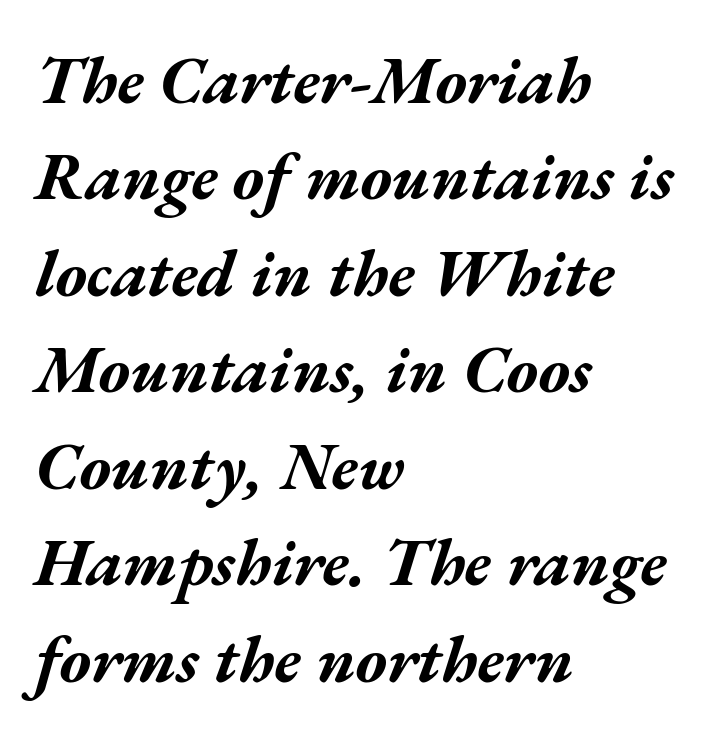
Weight: bold. The type is set solid horizontally, with unmodified tracking. Clear beneath every line of the passage. Italic? Definitely — the glyphs are oblique. Leftover space on each line is placed entirely after the last word.
